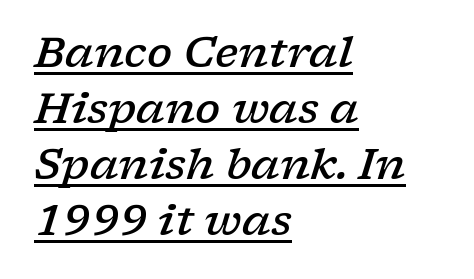
Left-aligned paragraph, ragged on the right. Look at the stroke-to-counter ratio: somewhat heavy, a semibold. The sample's only ornament is a line tracing under the words. This sample uses plain, unmodified letter spacing. Examine the stroke ends and you'll spot serifs. Think of a printed novel: that variable character pitch is what you see here.
